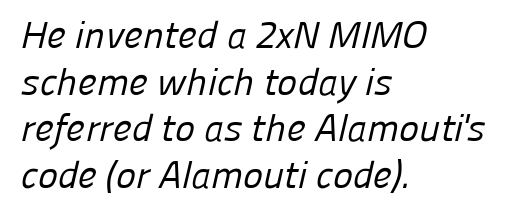
Q: Is the text bold? A: No.
Q: Is the typeface a serif or a sans-serif typeface? A: Sans-serif.
Q: Is the text underlined? A: No.
Q: How is the paragraph aligned? A: Left-aligned.
Q: Is the spacing between letters normal or unusually wide? A: Normal.
Q: Width (condensed, normal, or wide)? A: Normal.
Q: Stroke contrast? A: Low.
Q: x-height? A: Medium.
Q: Monospaced? A: No.
